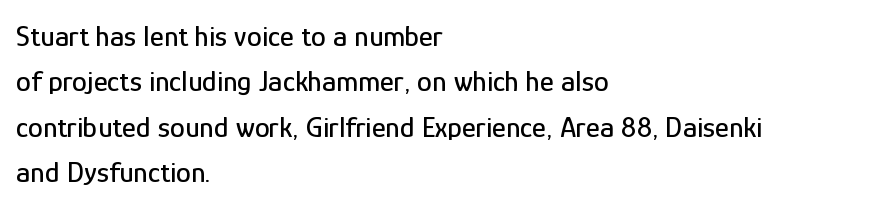
{"serif": "no", "italic": "no", "width": "condensed", "stroke_contrast": "low", "x_height": "medium", "monospaced": "no", "underline": "no", "align": "left", "line_spacing": "normal", "line_spacing_ratio": 1.51, "letter_spacing": "normal", "letter_spacing_em": 0.0, "glyph_px": 30}
